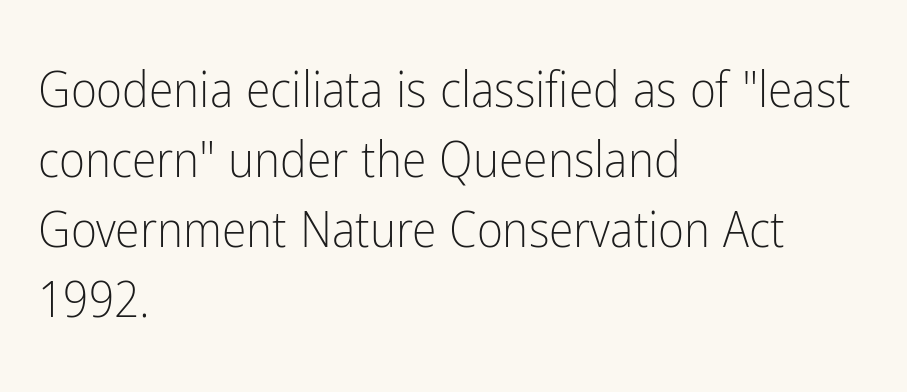
Summary of weight: not heavy and not bold. Beneath every word, the page is bare. Here the designer chose a conventional face with non-uniform glyph widths. Rendered with straight, roman letterforms. Unlike a traditional serif, this face leaves its strokes unadorned.
